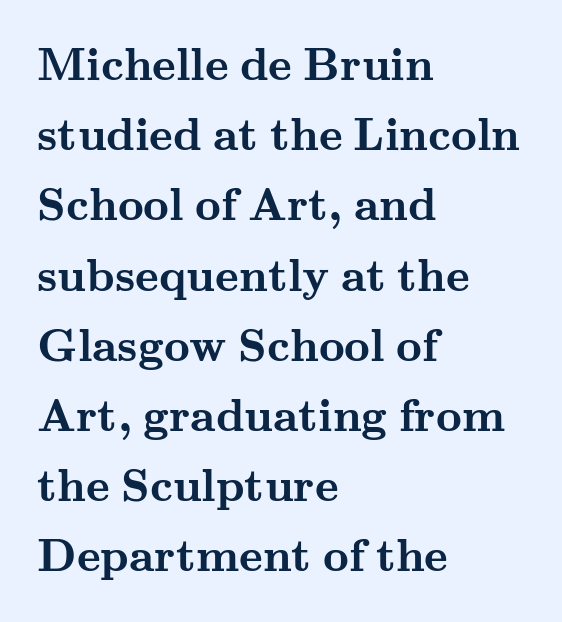
Q: Is the text bold? A: Yes.
Q: Is the text italic (slanted)? A: No, it is upright.
Q: Is the typeface a serif or a sans-serif typeface? A: Serif.
Q: Is the text underlined? A: No.
Q: How is the paragraph aligned? A: Left-aligned.
Q: Is the spacing between letters normal or unusually wide? A: Normal.
Q: Is the spacing between lines tight, normal or loose? A: Normal.
Q: Width (condensed, normal, or wide)? A: Wide.
Q: Stroke contrast? A: Medium.
Q: x-height? A: Small.
Q: Monospaced? A: No.
